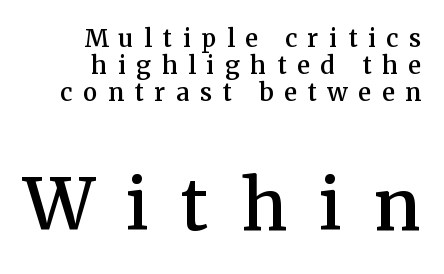
Q: Is the text bold? A: Semi-bold.
Q: Is the text italic (slanted)? A: No, it is upright.
Q: Is the typeface a serif or a sans-serif typeface? A: Serif.
Q: Is the text underlined? A: No.
Q: How is the paragraph aligned? A: Right-aligned.
Q: Is the spacing between letters normal or unusually wide? A: Unusually wide.
Q: Is the spacing between lines tight, normal or loose? A: Tight.
Q: Which block of text is set in a larger size, the first (top) or the second (bottom)? A: The second (bottom) one.
Q: Width (condensed, normal, or wide)? A: Normal.
Q: Stroke contrast? A: Medium.
Q: x-height? A: Medium.
Q: Monospaced? A: No.
